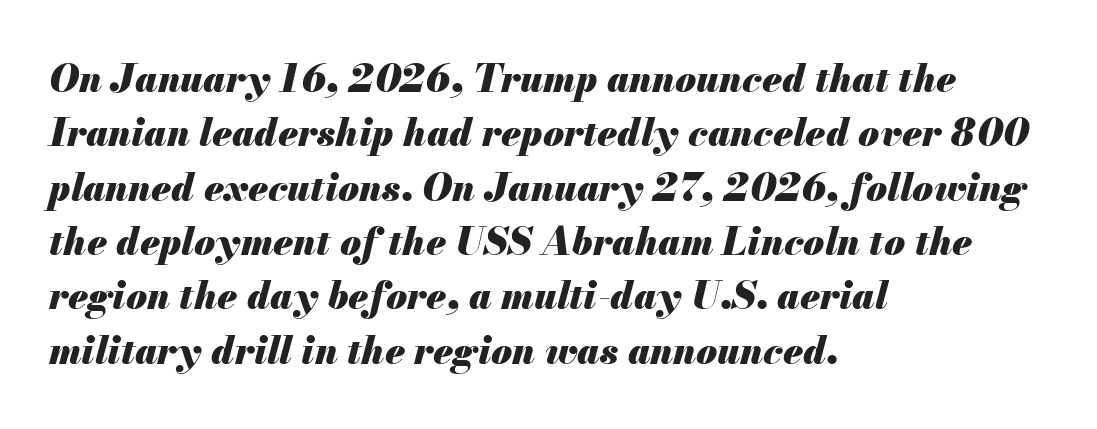
The image shows 38 px heavy type, italic (leaning right); set left-aligned, normal line spacing (1.43x), normal letter spacing, not underlined; medium stroke contrast and a small x-height.
